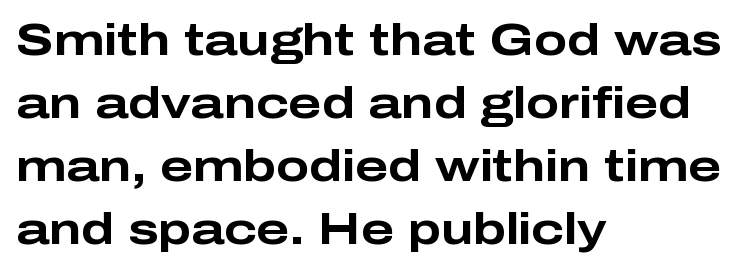
A typesetter would mark this as roman, not italic. The paragraph has a hard left edge and a soft right edge. Classification — sans serif. Observe the ordinary spacing: letters are neighbours, not strangers. The rows are spaced the way most documents space them.
